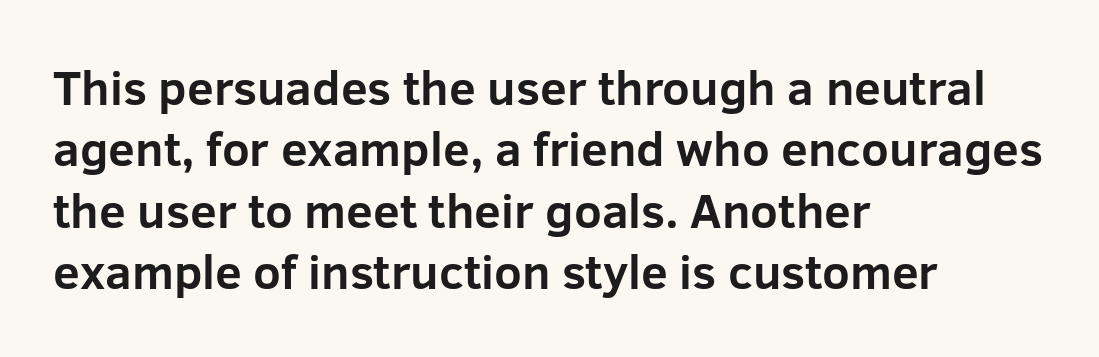
The image shows 48 px bold sans-serif type, upright; set left-aligned, normal line spacing (1.28x), normal letter spacing, not underlined; low stroke contrast and a medium x-height.
